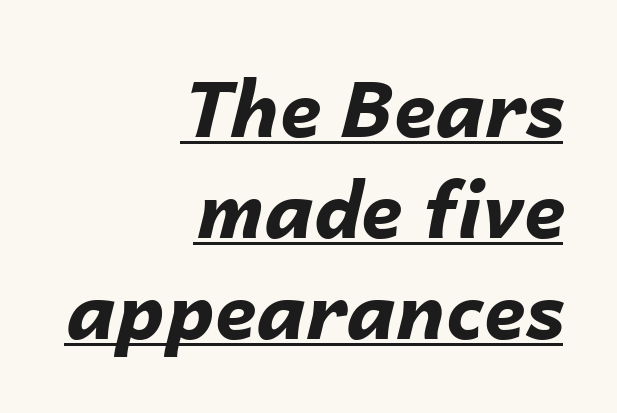
{"italic": "yes", "lean": "right", "slant_degrees": 14, "bold": "yes", "weight": "bold", "width": "normal", "stroke_contrast": "low", "x_height": "medium", "monospaced": "no", "underline": "yes", "align": "right", "line_spacing": "normal", "line_spacing_ratio": 1.33, "letter_spacing": "normal", "letter_spacing_em": 0.0, "glyph_px": 76}
